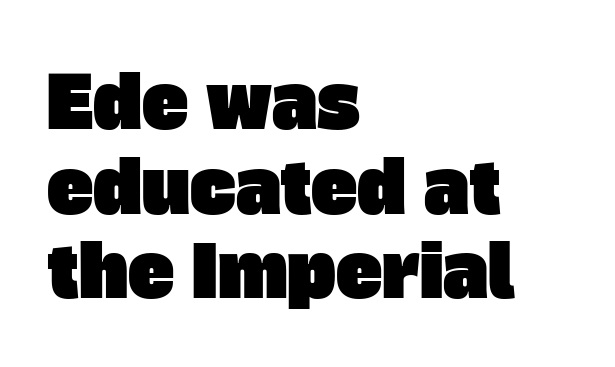
The image shows 70 px sans-serif type; set left-aligned, line spacing 1.21x, normal letter spacing, not underlined; low stroke contrast and a large x-height.
